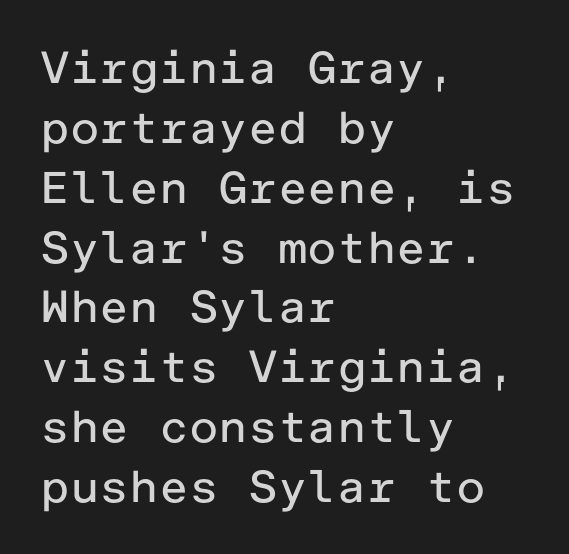
The image shows 45 px regular-weight sans-serif type, upright; set left-aligned, normal line spacing (1.33x), normal letter spacing, not underlined; low stroke contrast and a medium x-height.
